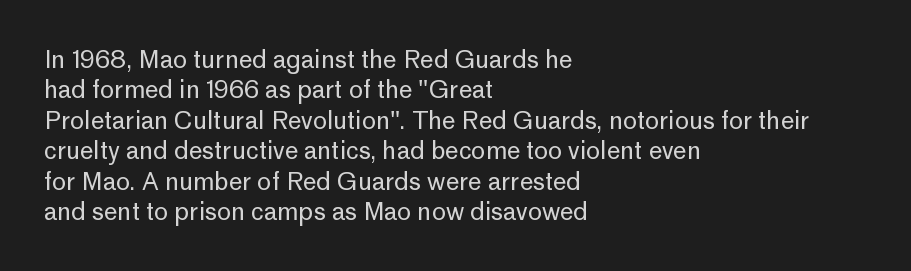
Q: Is the text bold? A: No.
Q: Is the text italic (slanted)? A: No, it is upright.
Q: Is the text underlined? A: No.
Q: How is the paragraph aligned? A: Left-aligned.
Q: Is the spacing between letters normal or unusually wide? A: Normal.
Q: Is the spacing between lines tight, normal or loose? A: Normal.
